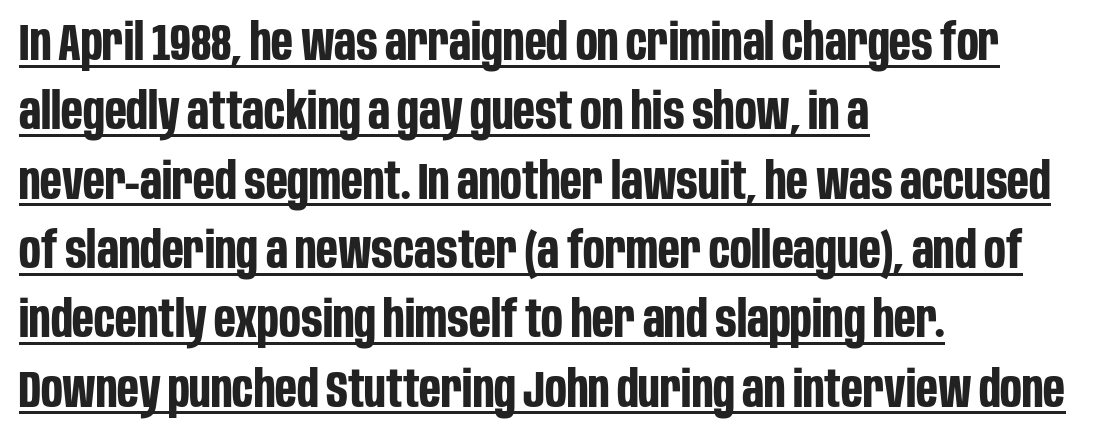
A continuous stroke trails under the words, as in a hyperlink. How would I describe the line gaps? Plain and ordinary. Teacher's note: observe the even left margin — that is flush-left alignment. Think of a printed novel: that variable character pitch is what you see here.
